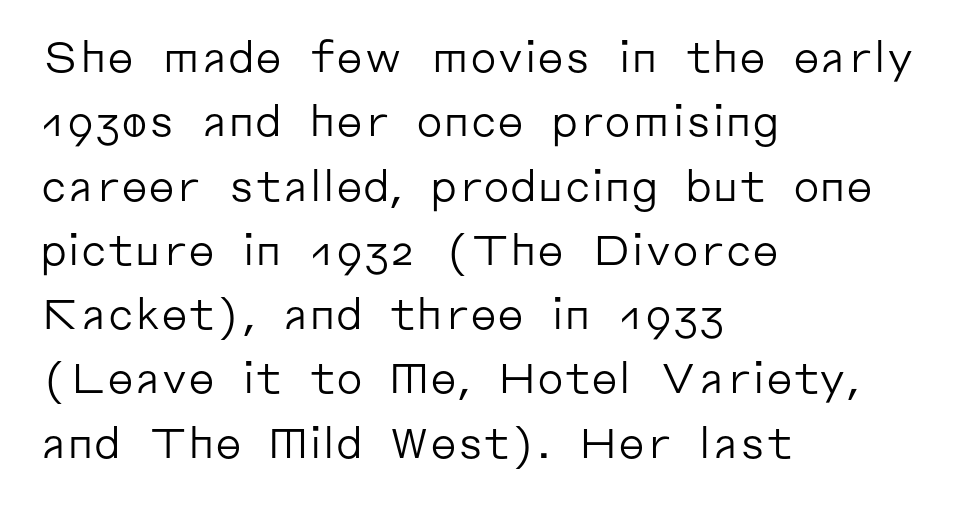
A typesetter would label this face a sans. The axis of the letterforms is exactly vertical. Horizontal alignment here is leftward, the default for most running prose. Quick note: underline off. The tracking reads as untouched default to a designer's eye. Baseline-to-baseline distance is the conventional proportion of letter height.
